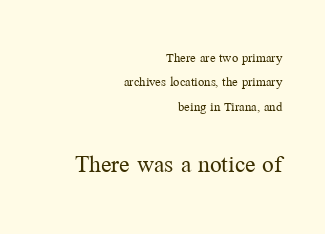
The image shows 26 px text type, upright; set right-aligned, line spacing 1.74x, normal letter spacing, not underlined; the second (bottom) block is 1.86x larger.
